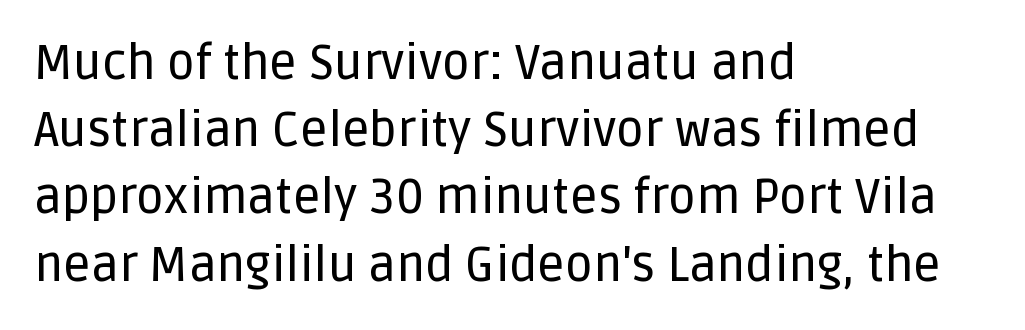
This is roman type, the default non-slanted kind. In terms of letterform style, serifs are entirely absent. Quick note: underline off. The horizontal fit of the characters is conventional and even. Vertically, the passage feels balanced, rows spaced as you'd expect. Varying glyph widths throughout — classic text-font behaviour.
